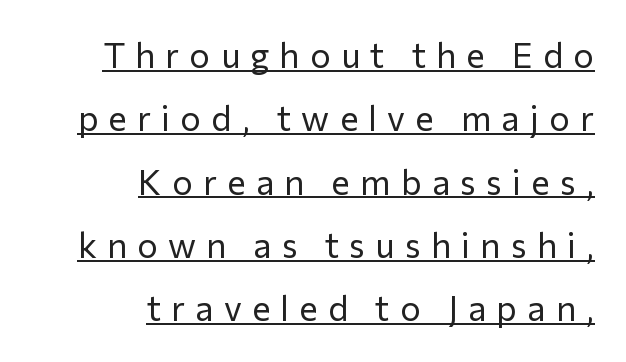
{"serif": "no", "italic": "no", "bold": "no", "weight": "regular", "width": "normal", "stroke_contrast": "low", "x_height": "medium", "monospaced": "no", "underline": "yes", "align": "right", "line_spacing_ratio": 1.81, "letter_spacing": "wide", "letter_spacing_em": 0.29, "glyph_px": 35}
